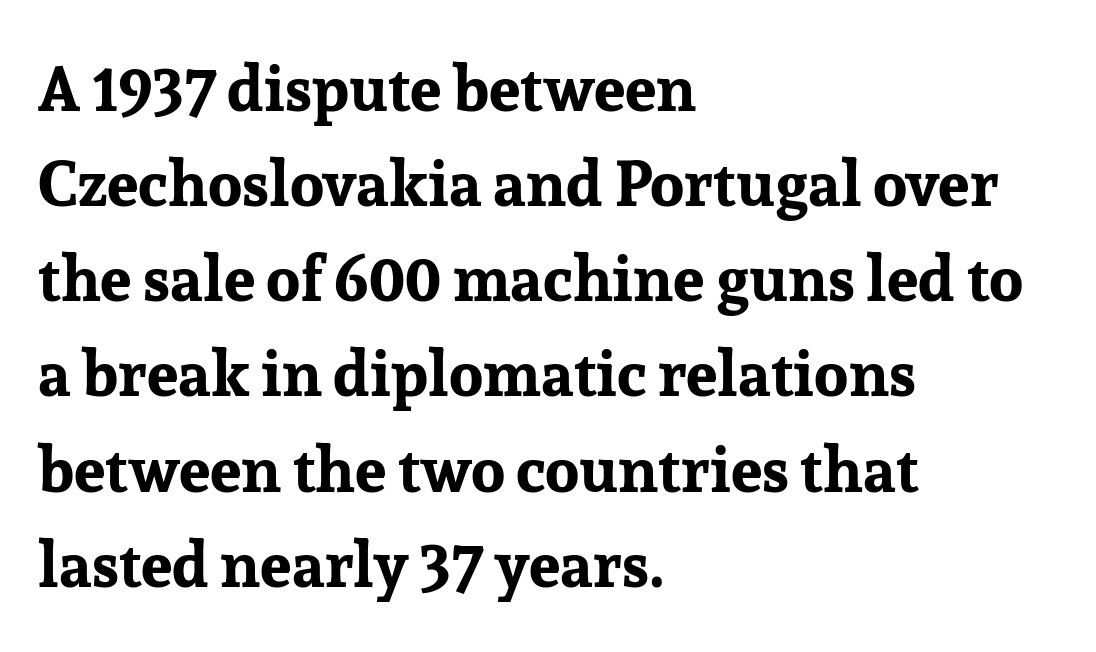
Q: Is the text bold? A: Yes.
Q: Is the text italic (slanted)? A: No, it is upright.
Q: Is the typeface a serif or a sans-serif typeface? A: Serif.
Q: Is the text underlined? A: No.
Q: How is the paragraph aligned? A: Left-aligned.
Q: Is the spacing between letters normal or unusually wide? A: Normal.
Q: Is the spacing between lines tight, normal or loose? A: Normal.
Q: Width (condensed, normal, or wide)? A: Normal.
Q: Stroke contrast? A: Low.
Q: x-height? A: Medium.
Q: Monospaced? A: No.
